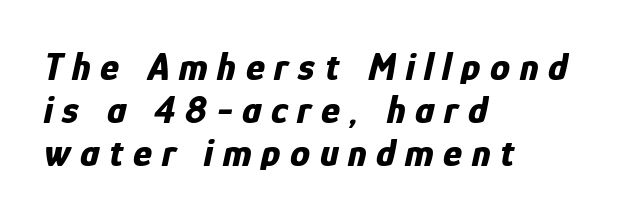
Just letters on the line, the space beneath them empty. Cramped leading. Every row of glyphs begins at an identical x-position on the left. Observe the wide spacing: letters keep a clear distance from each other. Do the characters align in a grid? No, the font is proportional. Style check: oblique.
